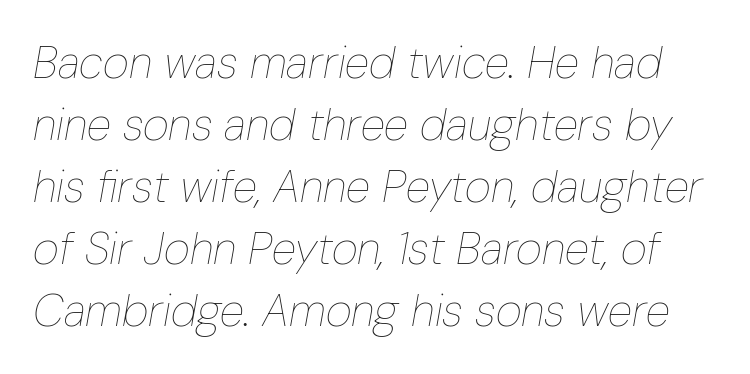
The image shows 45 px thin, condensed type, italic (leaning right); set normal line spacing (1.38x), normal letter spacing, not underlined; low stroke contrast and a medium x-height.
